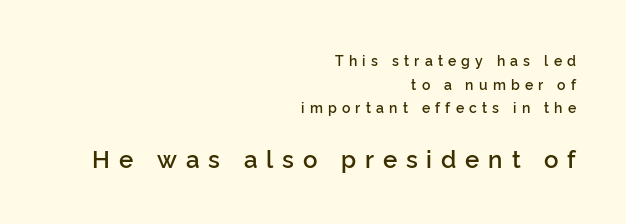
{"italic": "no", "bold": "semi", "underline": "no", "align": "right", "line_spacing": "normal", "line_spacing_ratio": 1.68, "letter_spacing": "wide", "letter_spacing_em": 0.37, "larger_block": "second", "size_ratio": 1.71, "glyph_px": 24}
